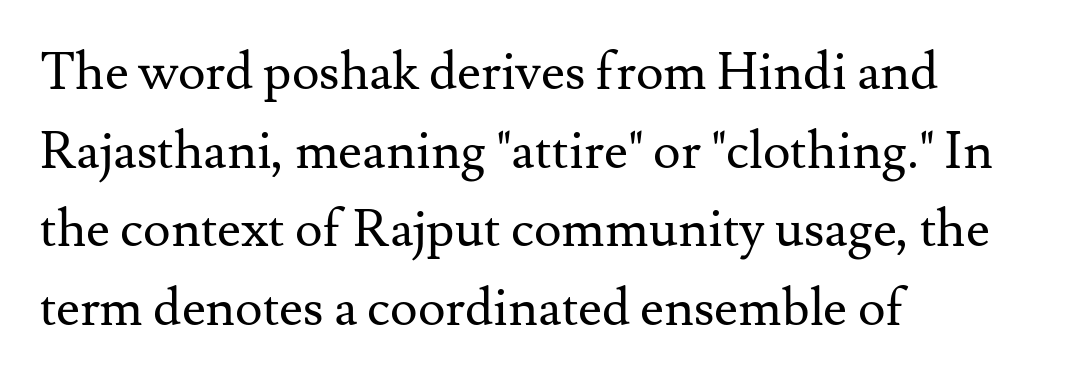
The image shows 52 px regular-weight serif type, upright; set left-aligned, normal line spacing (1.51x), normal letter spacing, not underlined; medium stroke contrast and a small x-height.
